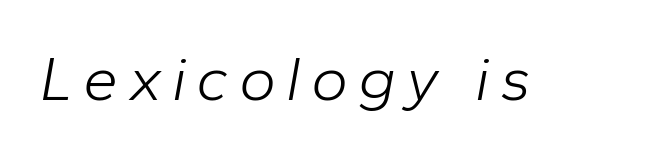
Honestly, there is no underline to notice here at all. Caption: face not bold, strokes unweighted. The lettering tilts uniformly, giving the passage an italic look. Do the characters align in a grid? No, the font is proportional.
